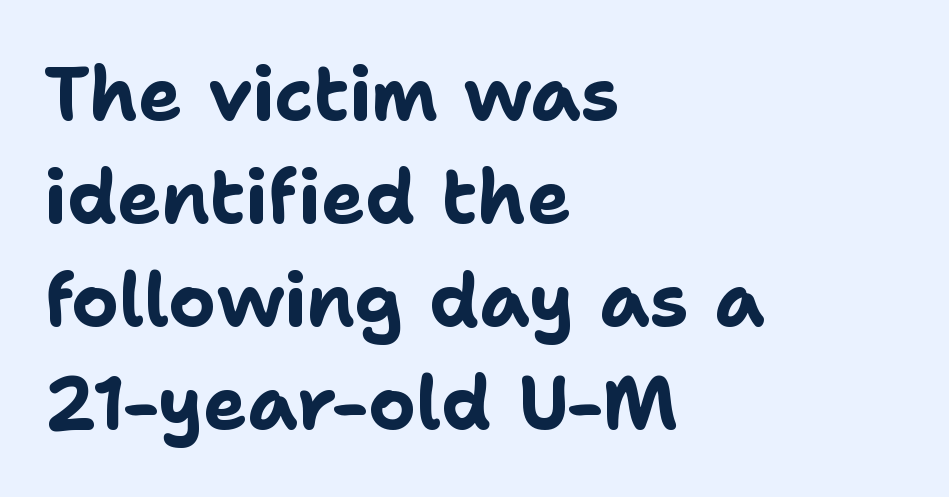
The image shows 74 px bold sans-serif type, upright; set left-aligned, normal line spacing (1.39x), normal letter spacing, not underlined; low stroke contrast and a medium x-height.
